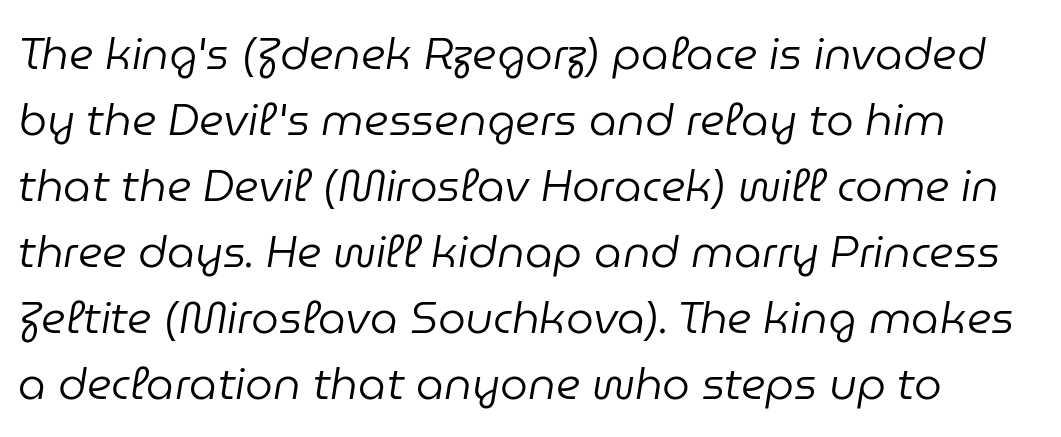
The font's italic variant was chosen for this text. Quick note: underline off. The face used here is proportionally spaced, like ordinary book or web type. The gaps between neighbouring characters are ordinary and unremarkable. These lines sit exactly where default settings would place them.
